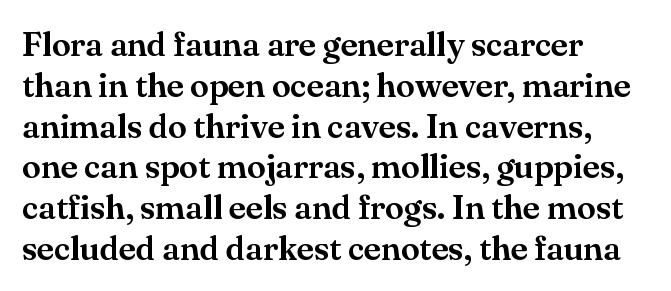
Nobody touched the tracking dial on this one. Does the copy run flush right? No — it runs flush left. The strip under each line holds only bare page. The font's upright variant was chosen for this text. Note the varied advance widths — an 'i' is clearly narrower than an 'm'.
